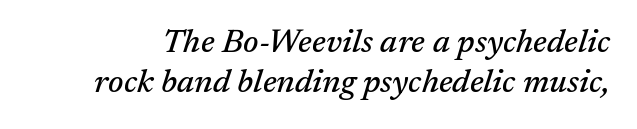
{"serif": "yes", "italic": "yes", "lean": "right", "slant_degrees": 17, "width": "normal", "stroke_contrast": "medium", "x_height": "medium", "monospaced": "no", "underline": "no", "line_spacing_ratio": 1.22, "letter_spacing": "normal", "letter_spacing_em": 0.0, "glyph_px": 33}
